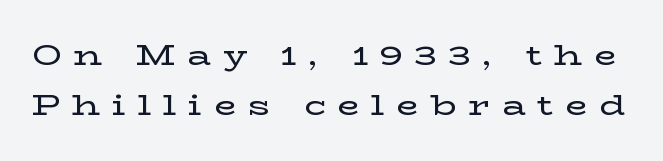
{"serif": "yes", "italic": "no", "width": "wide", "stroke_contrast": "low", "x_height": "medium", "monospaced": "no", "underline": "no", "line_spacing_ratio": 1.73, "letter_spacing": "wide", "letter_spacing_em": 0.4, "glyph_px": 29}
